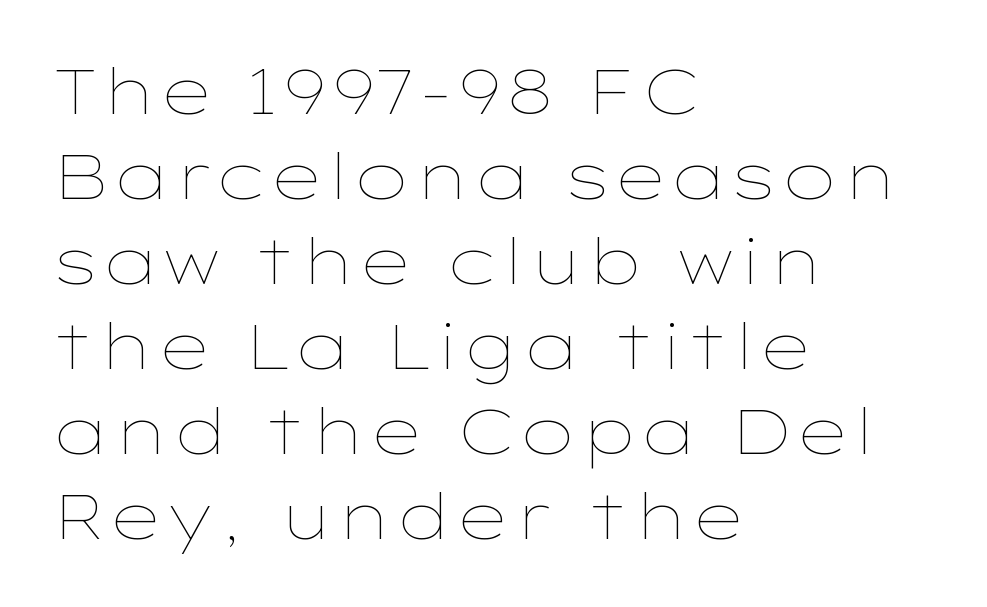
Q: Is the text bold? A: No.
Q: Is the text italic (slanted)? A: No, it is upright.
Q: Is the text underlined? A: No.
Q: How is the paragraph aligned? A: Left-aligned.
Q: Is the spacing between letters normal or unusually wide? A: Normal.
Q: Is the spacing between lines tight, normal or loose? A: Normal.
Q: Width (condensed, normal, or wide)? A: Wide.
Q: Stroke contrast? A: Low.
Q: x-height? A: Medium.
Q: Monospaced? A: No.
